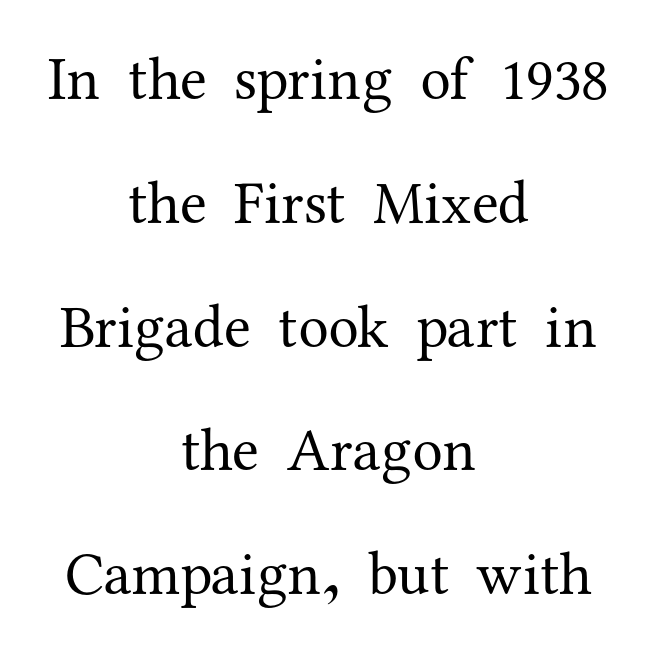
{"serif": "yes", "italic": "no", "bold": "no", "weight": "regular", "width": "normal", "stroke_contrast": "medium", "x_height": "medium", "monospaced": "no", "underline": "no", "align": "center", "line_spacing": "loose", "line_spacing_ratio": 2.03, "letter_spacing": "normal", "letter_spacing_em": 0.0, "glyph_px": 61}
